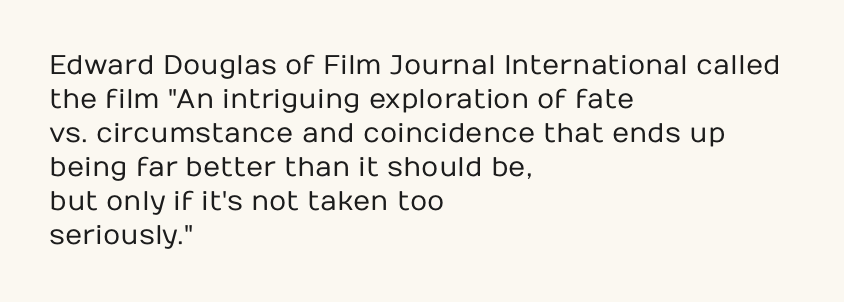
The image shows 27 px text type, upright; set left-aligned, normal line spacing (1.26x), normal letter spacing, not underlined.
